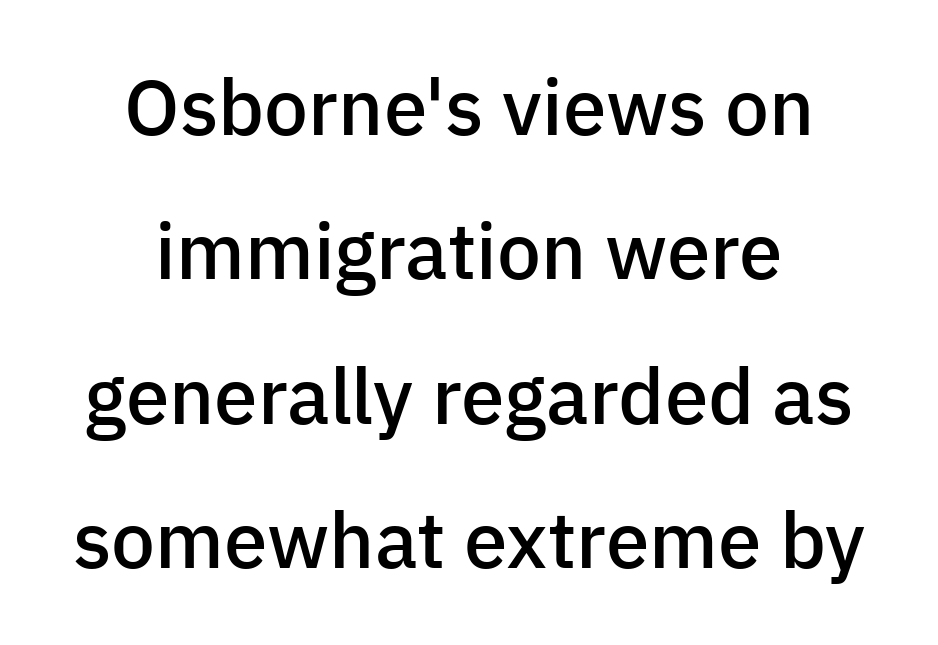
Default kerning and tracking; the words read as compact shapes. The zone under the glyphs is completely vacant. A typesetter would call this proportional, since set widths differ per character. The text block is weighted toward neither margin, spreading evenly from the middle. Every stem runs plumb, perpendicular to the baseline.
